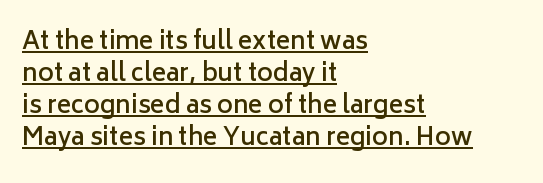
{"italic": "no", "bold": "semi", "underline": "yes", "align": "left", "line_spacing": "normal", "line_spacing_ratio": 1.33, "letter_spacing": "normal", "letter_spacing_em": 0.0, "glyph_px": 24}
